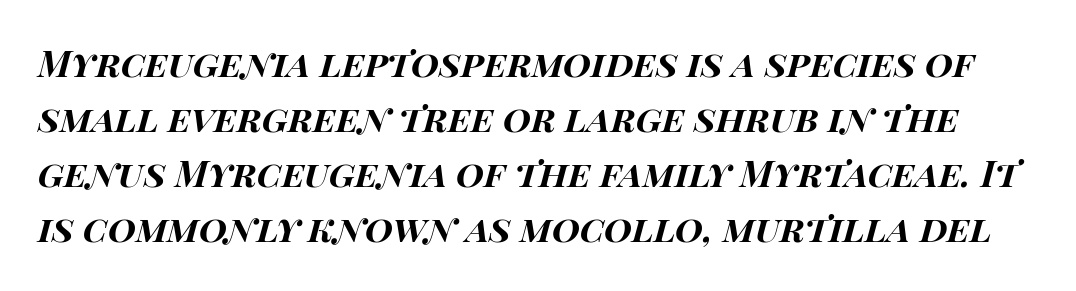
Looks like regular typesetting: each glyph gets only the width it needs. When letters slant like this, we call the style italic. The strokes are fattened all the way to bold. Glyph-to-glyph distance matches everyday printed text.
